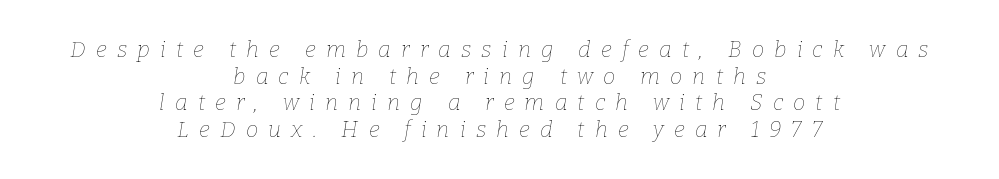
What stands out about the letter spacing? Its width — letters are far apart. Letters rest on an invisible, unmarked baseline. Stroke mass is kept to a normal reading level or below. Compared with ordinary roman type, these characters are visibly tilted.
